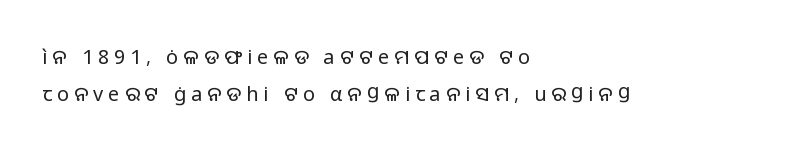
The image shows 20 px text type, upright; set left-aligned, line spacing 1.83x, unusually wide letter spacing (+0.25 em), not underlined.
